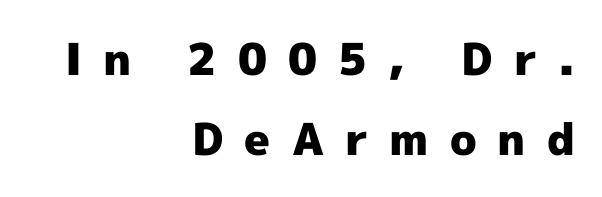
{"serif": "no", "italic": "no", "bold": "yes", "weight": "heavy", "width": "normal", "x_height": "medium", "monospaced": "no", "underline": "no", "align": "right", "line_spacing_ratio": 1.81, "letter_spacing": "wide", "letter_spacing_em": 0.48, "glyph_px": 44}
